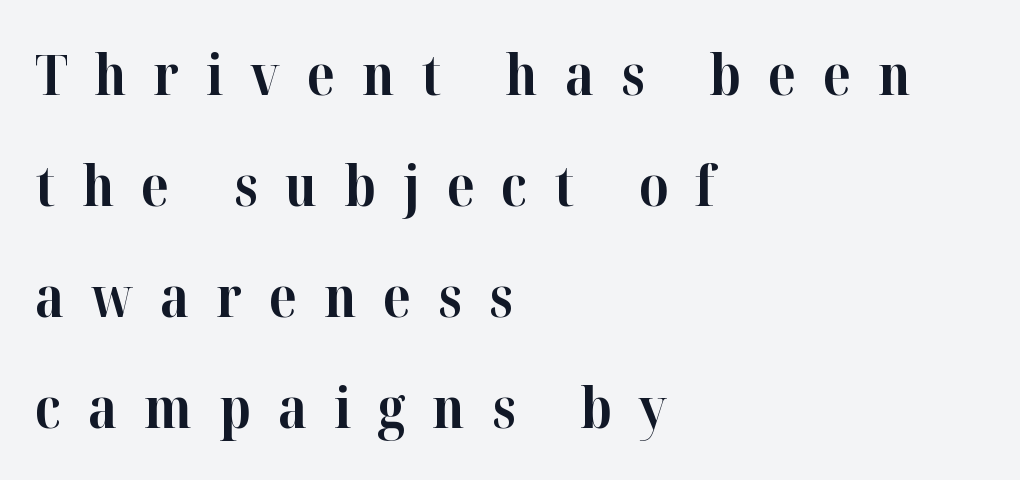
Q: Is the text bold? A: Yes.
Q: Is the text italic (slanted)? A: No, it is upright.
Q: Is the typeface a serif or a sans-serif typeface? A: Serif.
Q: Is the text underlined? A: No.
Q: How is the paragraph aligned? A: Left-aligned.
Q: Is the spacing between letters normal or unusually wide? A: Unusually wide.
Q: Is the spacing between lines tight, normal or loose? A: Loose.
Q: Width (condensed, normal, or wide)? A: Normal.
Q: Stroke contrast? A: High.
Q: x-height? A: Medium.
Q: Monospaced? A: No.
